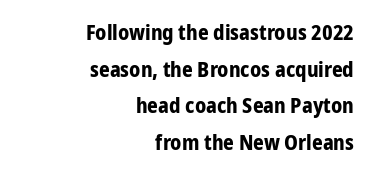
{"italic": "no", "bold": "yes", "underline": "no", "align": "right", "line_spacing_ratio": 1.74, "letter_spacing": "normal", "letter_spacing_em": 0.0, "glyph_px": 21}
